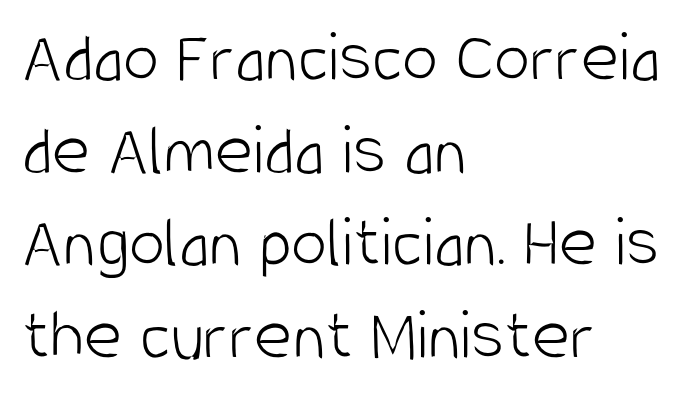
The zone under the glyphs is completely vacant. Regarding leading, the lines here are spaced in the standard way. Rendered with straight, roman letterforms. Is the stroke heavy? The answer is a plain regular-or-lighter. The font family rendered here belongs to the sans-serif group.
